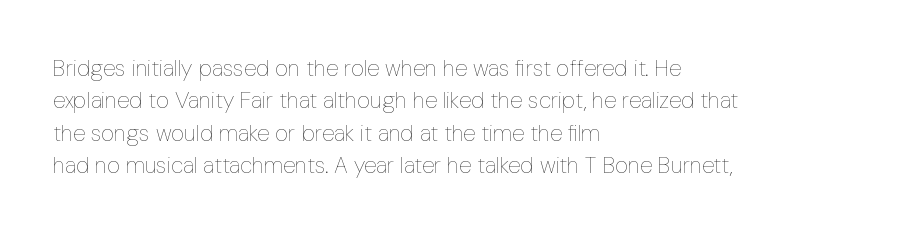
Q: Is the text bold? A: No.
Q: Is the text italic (slanted)? A: No, it is upright.
Q: Is the text underlined? A: No.
Q: How is the paragraph aligned? A: Left-aligned.
Q: Is the spacing between letters normal or unusually wide? A: Normal.
Q: Is the spacing between lines tight, normal or loose? A: Normal.
